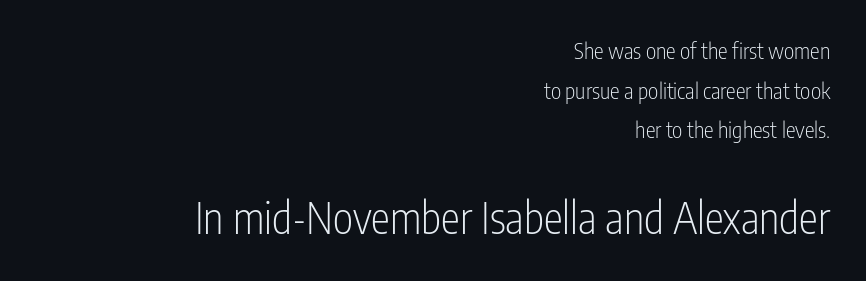
Q: Is the text bold? A: No.
Q: Is the text italic (slanted)? A: No, it is upright.
Q: Is the typeface a serif or a sans-serif typeface? A: Sans-serif.
Q: Is the text underlined? A: No.
Q: How is the paragraph aligned? A: Right-aligned.
Q: Is the spacing between letters normal or unusually wide? A: Normal.
Q: Which block of text is set in a larger size, the first (top) or the second (bottom)? A: The second (bottom) one.
Q: Width (condensed, normal, or wide)? A: Condensed.
Q: Stroke contrast? A: Low.
Q: x-height? A: Medium.
Q: Monospaced? A: No.
